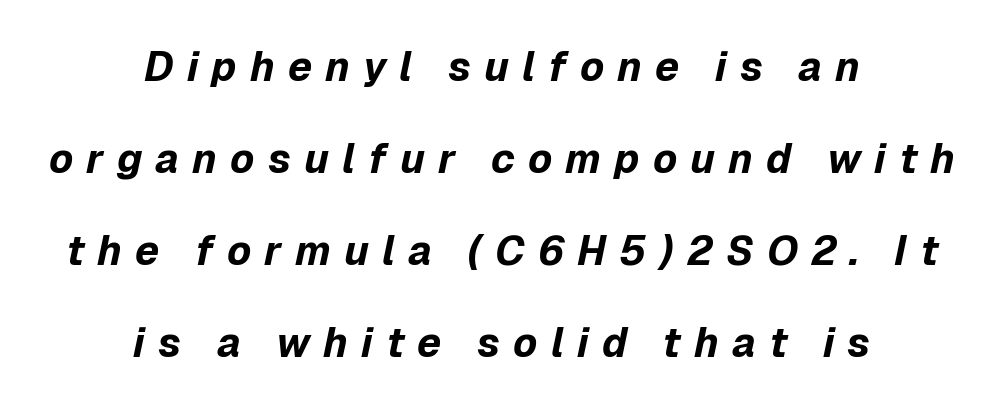
Q: Is the text bold? A: Yes.
Q: Is the text italic (slanted)? A: Yes, it leans right by about 12 degrees.
Q: Is the text underlined? A: No.
Q: How is the paragraph aligned? A: Centered.
Q: Is the spacing between letters normal or unusually wide? A: Unusually wide.
Q: Is the spacing between lines tight, normal or loose? A: Loose.
Q: Width (condensed, normal, or wide)? A: Normal.
Q: Stroke contrast? A: Low.
Q: x-height? A: Medium.
Q: Monospaced? A: No.
